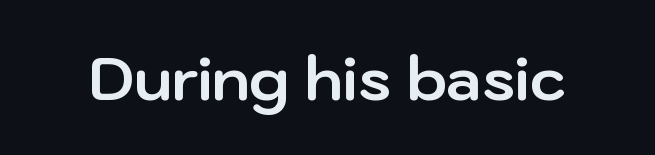
Does extra space separate the letters? No, they use regular spacing. Are there feet on the stems? There aren't — it's a sans. Here the designer chose a conventional face with non-uniform glyph widths. Letters rest on an invisible, unmarked baseline. The letters stand upright; this is a roman face.
